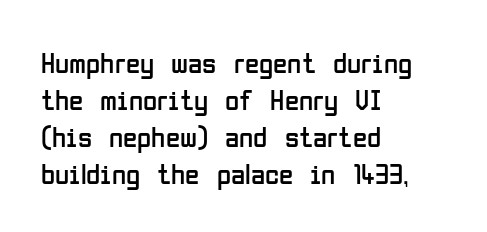
Does the lettering tilt? It doesn't — this is upright. The text block is weighted toward the left margin, trailing off unevenly rightward. Grotesque or geometric, the face here clearly has no serifs. The leading is moderate, giving the passage an even texture. The strokes are not fattened; the text isn't bold. Nothing unusual about the tracking: characters are spaced as the font intends.
